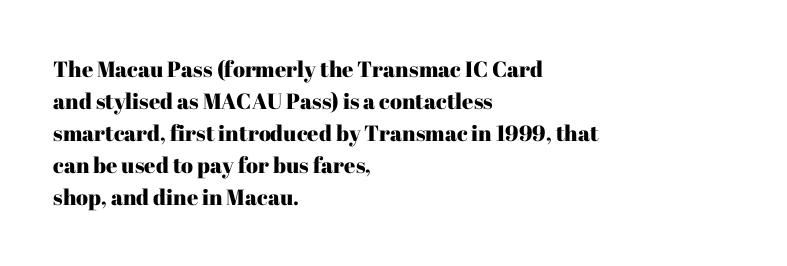
The image shows 22 px text type, upright; set left-aligned, normal line spacing (1.46x), normal letter spacing, not underlined.
